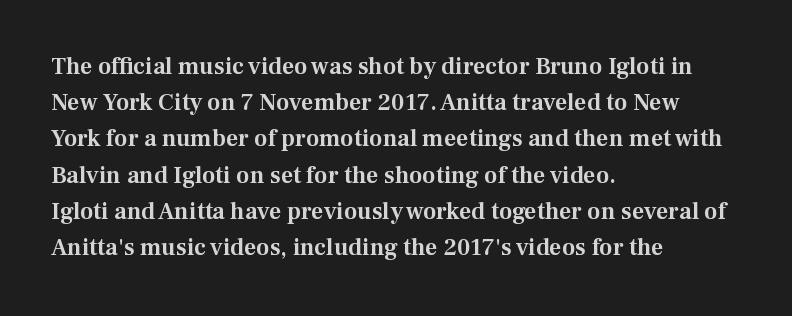
Leading: standard. Ascenders rise straight up at ninety degrees. Nobody drew a line under any word here. Here the glyphs are tracked normally, forming tight word shapes. All the whitespace from short lines collects on the right.
